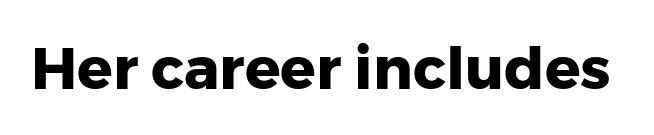
{"serif": "no", "italic": "no", "bold": "yes", "weight": "heavy", "width": "normal", "stroke_contrast": "low", "x_height": "medium", "monospaced": "no", "underline": "no", "letter_spacing": "normal", "letter_spacing_em": 0.0, "glyph_px": 59}
